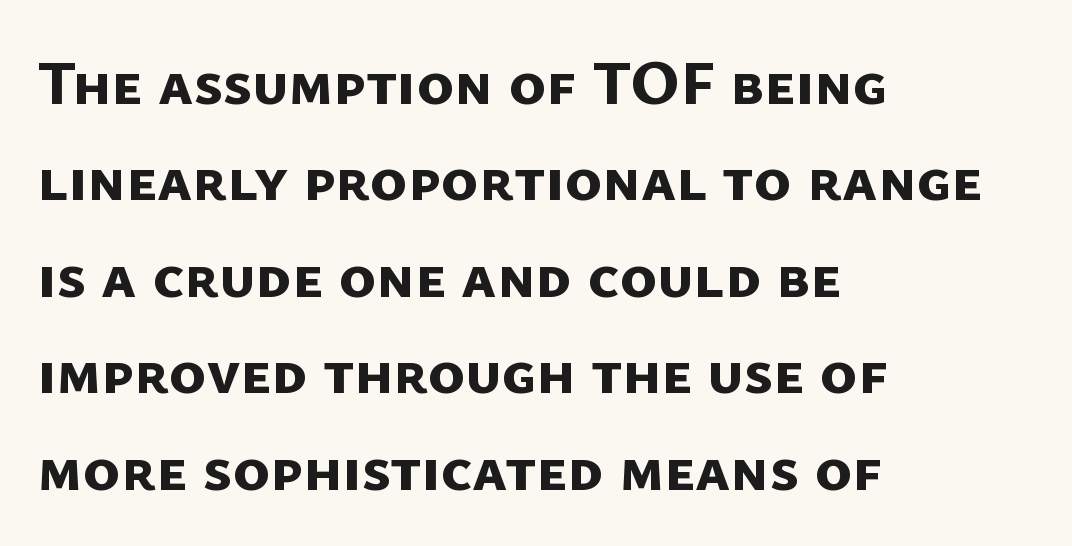
Q: Is the text bold? A: Yes.
Q: Is the typeface a serif or a sans-serif typeface? A: Sans-serif.
Q: Is the text underlined? A: No.
Q: How is the paragraph aligned? A: Left-aligned.
Q: Is the spacing between letters normal or unusually wide? A: Normal.
Q: Is the spacing between lines tight, normal or loose? A: Normal.
Q: Width (condensed, normal, or wide)? A: Normal.
Q: Stroke contrast? A: Low.
Q: x-height? A: Medium.
Q: Monospaced? A: No.
